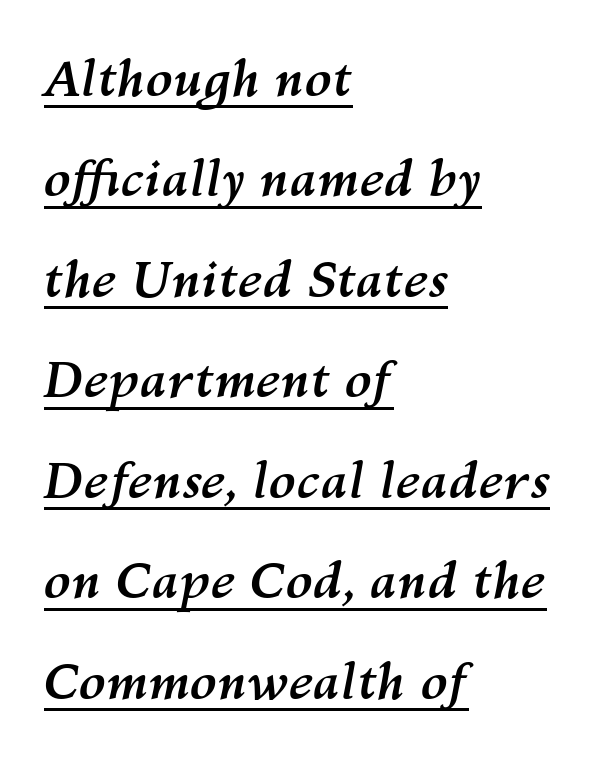
Q: Is the text bold? A: Yes.
Q: Is the text italic (slanted)? A: Yes, it leans right by about 10 degrees.
Q: Is the text underlined? A: Yes.
Q: How is the paragraph aligned? A: Left-aligned.
Q: Is the spacing between letters normal or unusually wide? A: Normal.
Q: Is the spacing between lines tight, normal or loose? A: Loose.
Q: Width (condensed, normal, or wide)? A: Normal.
Q: Stroke contrast? A: Medium.
Q: x-height? A: Medium.
Q: Monospaced? A: No.
